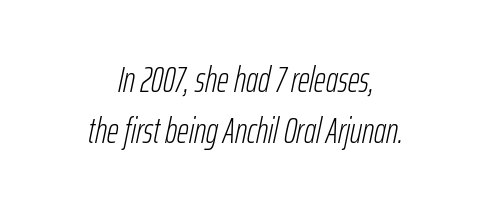
Q: Is the text bold? A: No.
Q: Is the text italic (slanted)? A: Yes, it leans right by about 12 degrees.
Q: Is the text underlined? A: No.
Q: How is the paragraph aligned? A: Centered.
Q: Is the spacing between letters normal or unusually wide? A: Normal.
Q: Is the spacing between lines tight, normal or loose? A: Normal.
Q: Width (condensed, normal, or wide)? A: Condensed.
Q: Stroke contrast? A: Low.
Q: x-height? A: Medium.
Q: Monospaced? A: No.
